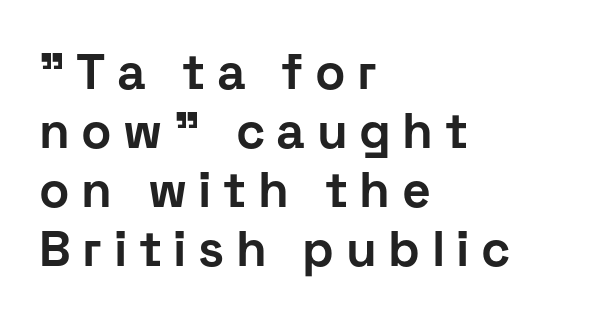
Q: Is the text bold? A: Yes.
Q: Is the text italic (slanted)? A: No, it is upright.
Q: Is the typeface a serif or a sans-serif typeface? A: Sans-serif.
Q: Is the text underlined? A: No.
Q: How is the paragraph aligned? A: Left-aligned.
Q: Is the spacing between letters normal or unusually wide? A: Unusually wide.
Q: Width (condensed, normal, or wide)? A: Normal.
Q: Stroke contrast? A: Low.
Q: x-height? A: Medium.
Q: Monospaced? A: No.
